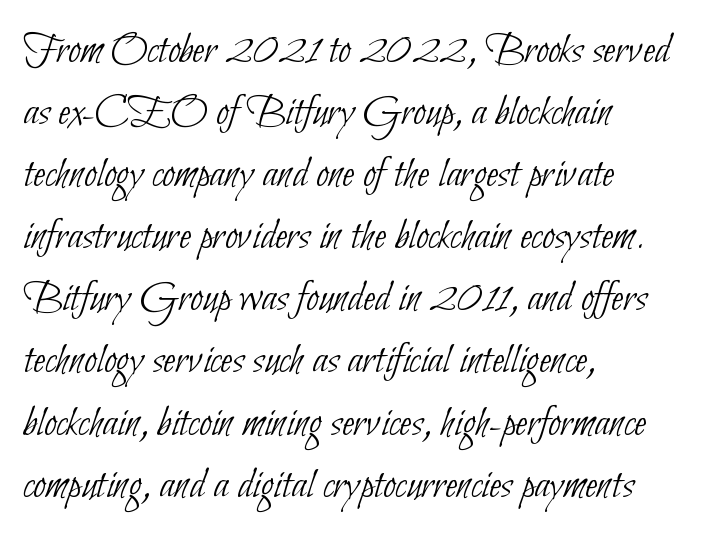
{"serif": "no", "bold": "no", "weight": "thin", "width": "condensed", "stroke_contrast": "low", "x_height": "small", "monospaced": "no", "underline": "no", "align": "left", "line_spacing": "normal", "line_spacing_ratio": 1.38, "letter_spacing": "normal", "letter_spacing_em": 0.0, "glyph_px": 45}
